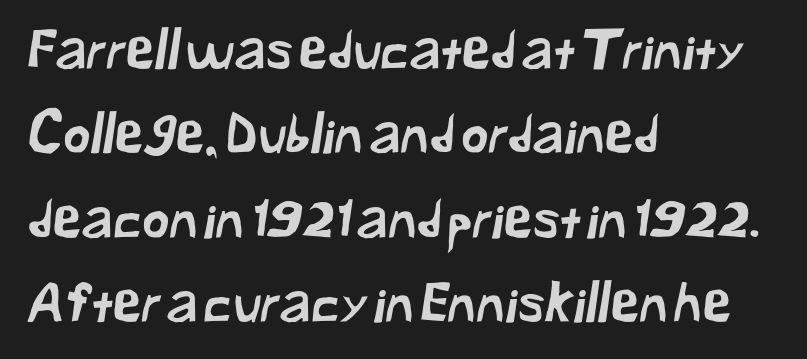
{"serif": "no", "width": "normal", "stroke_contrast": "low", "x_height": "medium", "monospaced": "no", "underline": "no", "align": "left", "line_spacing": "normal", "line_spacing_ratio": 1.59, "letter_spacing": "normal", "letter_spacing_em": 0.0, "glyph_px": 53}
